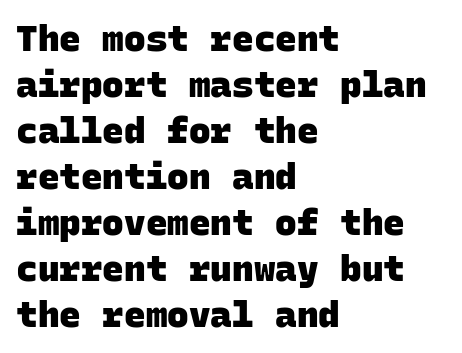
Q: Is the text bold? A: Yes.
Q: Is the typeface a serif or a sans-serif typeface? A: Sans-serif.
Q: Is the text underlined? A: No.
Q: How is the paragraph aligned? A: Left-aligned.
Q: Is the spacing between letters normal or unusually wide? A: Normal.
Q: Is the spacing between lines tight, normal or loose? A: Normal.
Q: Width (condensed, normal, or wide)? A: Normal.
Q: Stroke contrast? A: Low.
Q: x-height? A: Large.
Q: Monospaced? A: Yes.
